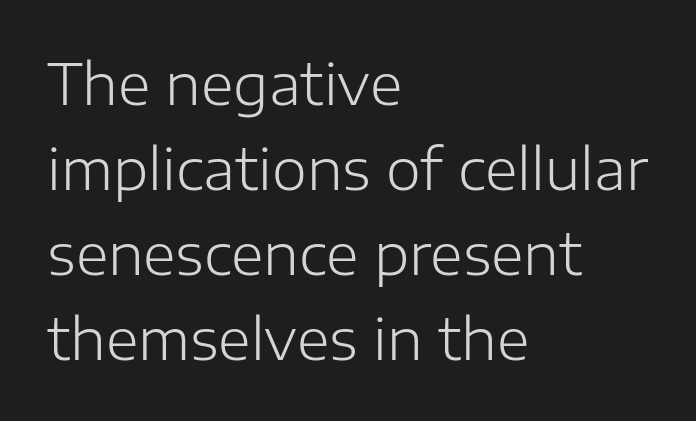
Each letter keeps its own natural width here, so spacing adapts to shape. Beneath every word, the page is bare. The vertical gap from one line to the next is medium. The paragraph has a hard left edge and a soft right edge. Nope, no serifs anywhere on these letters.
